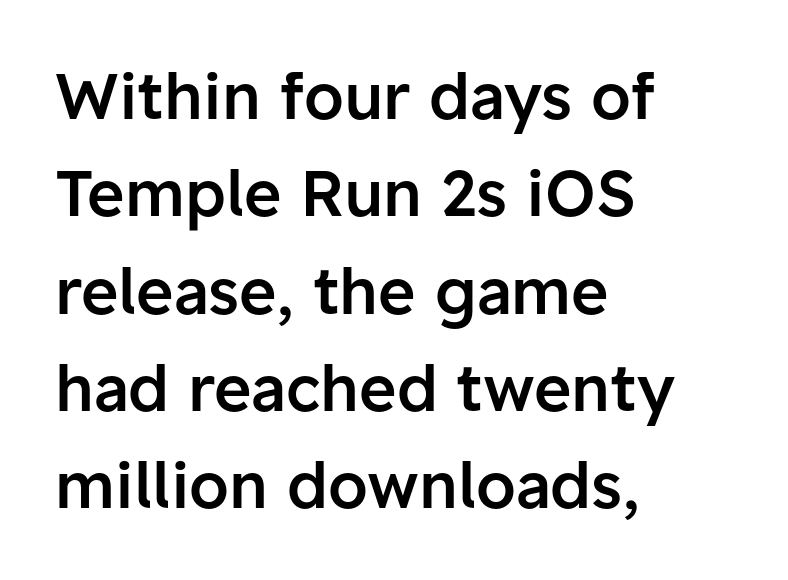
{"serif": "no", "italic": "no", "bold": "semi", "weight": "semibold", "width": "normal", "stroke_contrast": "low", "x_height": "medium", "monospaced": "no", "underline": "no", "align": "left", "line_spacing": "normal", "line_spacing_ratio": 1.52, "letter_spacing": "normal", "letter_spacing_em": 0.0, "glyph_px": 64}
